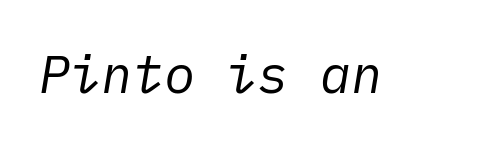
{"italic": "yes", "lean": "right", "slant_degrees": 10, "bold": "no", "weight": "regular", "width": "normal", "stroke_contrast": "low", "x_height": "medium", "underline": "no", "letter_spacing": "normal", "letter_spacing_em": 0.0, "glyph_px": 52}
